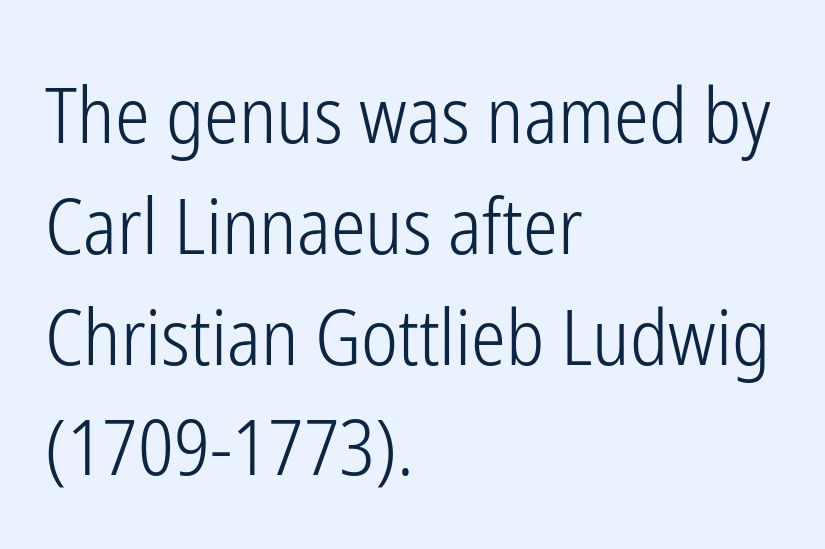
Q: Is the text bold? A: No.
Q: Is the text italic (slanted)? A: No, it is upright.
Q: Is the typeface a serif or a sans-serif typeface? A: Sans-serif.
Q: Is the text underlined? A: No.
Q: How is the paragraph aligned? A: Left-aligned.
Q: Is the spacing between letters normal or unusually wide? A: Normal.
Q: Is the spacing between lines tight, normal or loose? A: Normal.
Q: Width (condensed, normal, or wide)? A: Condensed.
Q: Stroke contrast? A: Low.
Q: x-height? A: Medium.
Q: Monospaced? A: No.
